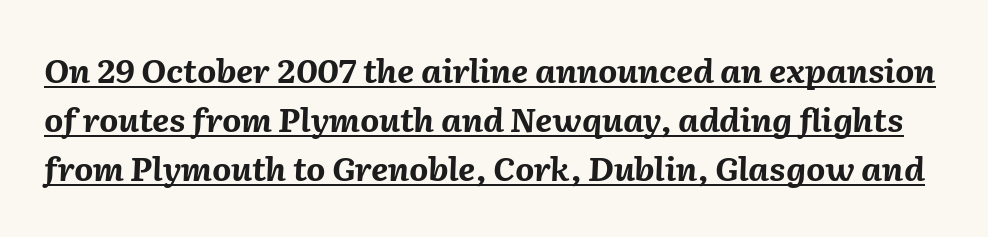
The image shows 33 px bold type, italic (leaning right); set normal line spacing (1.49x), normal letter spacing, underlined; medium stroke contrast and a medium x-height.
